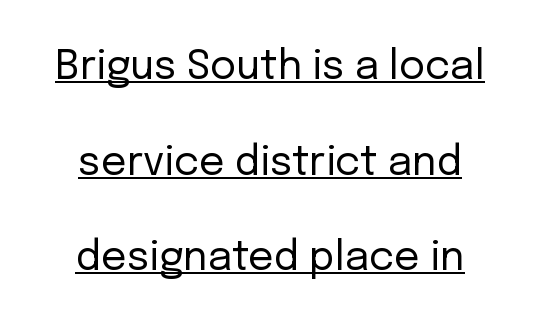
{"serif": "no", "italic": "no", "bold": "no", "weight": "regular", "width": "normal", "stroke_contrast": "low", "x_height": "medium", "monospaced": "no", "underline": "yes", "line_spacing": "loose", "line_spacing_ratio": 2.39, "letter_spacing": "normal", "letter_spacing_em": 0.0, "glyph_px": 40}
